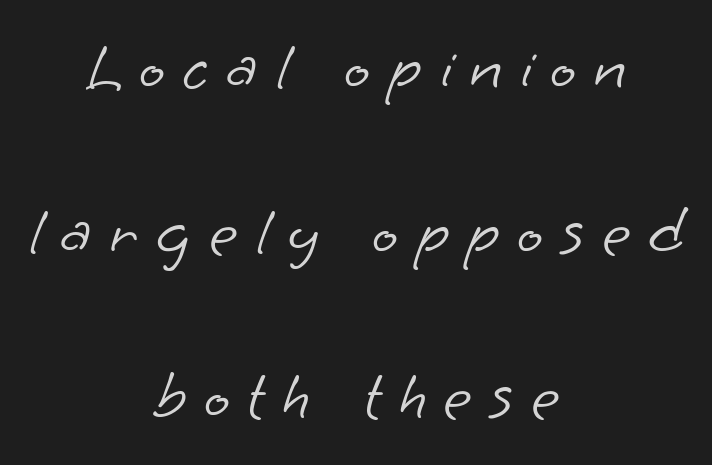
The image shows 68 px light sans-serif type; set centered, loose line spacing (2.42x), unusually wide letter spacing (+0.26 em), not underlined; low stroke contrast and a small x-height.
